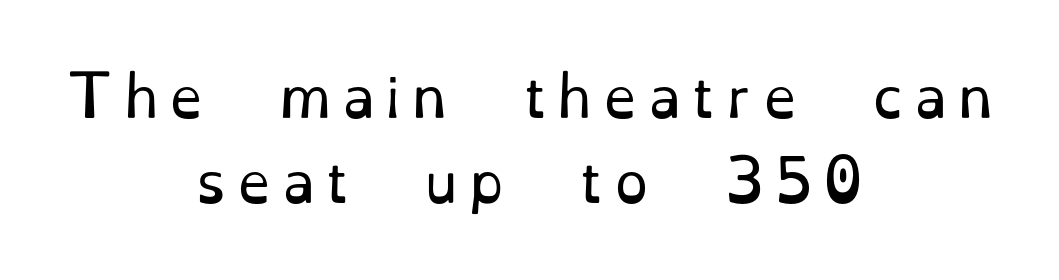
What's the leading like? Ordinary, nothing unusual. Caption: multi-line text, centered on the measure. The letters advance in unequal steps, a hallmark of proportional type. On a weight scale, this lands at 450 or below. Unlike italic type, these characters show no tilt at all.
